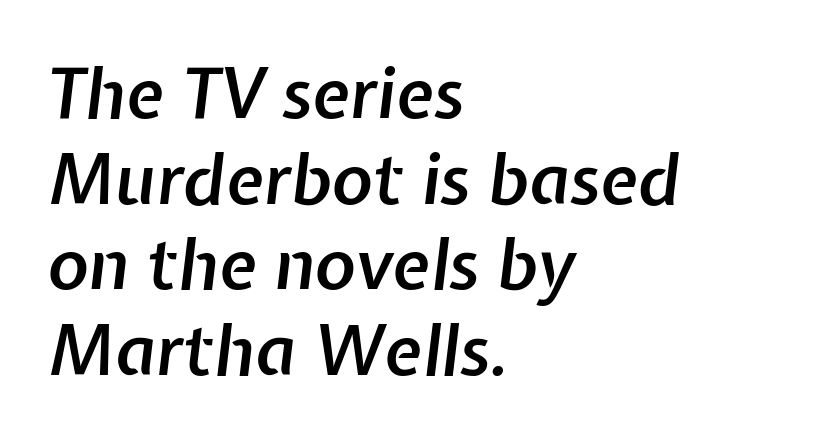
Q: Is the text bold? A: Semi-bold.
Q: Is the text italic (slanted)? A: Yes, it leans right by about 7 degrees.
Q: Is the text underlined? A: No.
Q: How is the paragraph aligned? A: Left-aligned.
Q: Is the spacing between letters normal or unusually wide? A: Normal.
Q: Width (condensed, normal, or wide)? A: Normal.
Q: Stroke contrast? A: Low.
Q: x-height? A: Medium.
Q: Monospaced? A: No.
